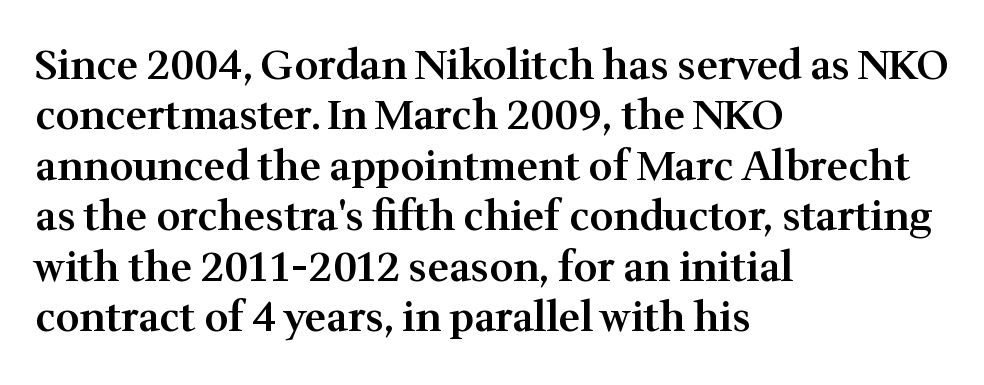
Q: Is the text bold? A: Semi-bold.
Q: Is the text italic (slanted)? A: No, it is upright.
Q: Is the typeface a serif or a sans-serif typeface? A: Serif.
Q: Is the text underlined? A: No.
Q: How is the paragraph aligned? A: Left-aligned.
Q: Is the spacing between letters normal or unusually wide? A: Normal.
Q: Width (condensed, normal, or wide)? A: Normal.
Q: Stroke contrast? A: Medium.
Q: x-height? A: Medium.
Q: Monospaced? A: No.
